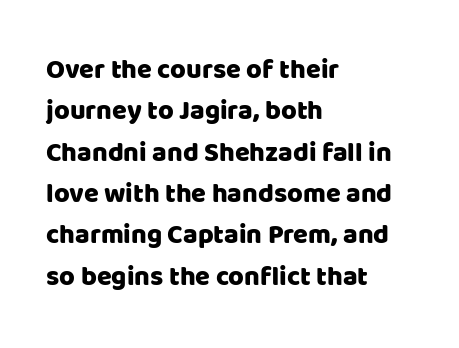
Successive baselines arrive at the customary interval. Short and long lines alike share a common starting point at left. Italic: no, the glyphs are upright roman. Short note: letters normally spaced. Quick note: underline off.
